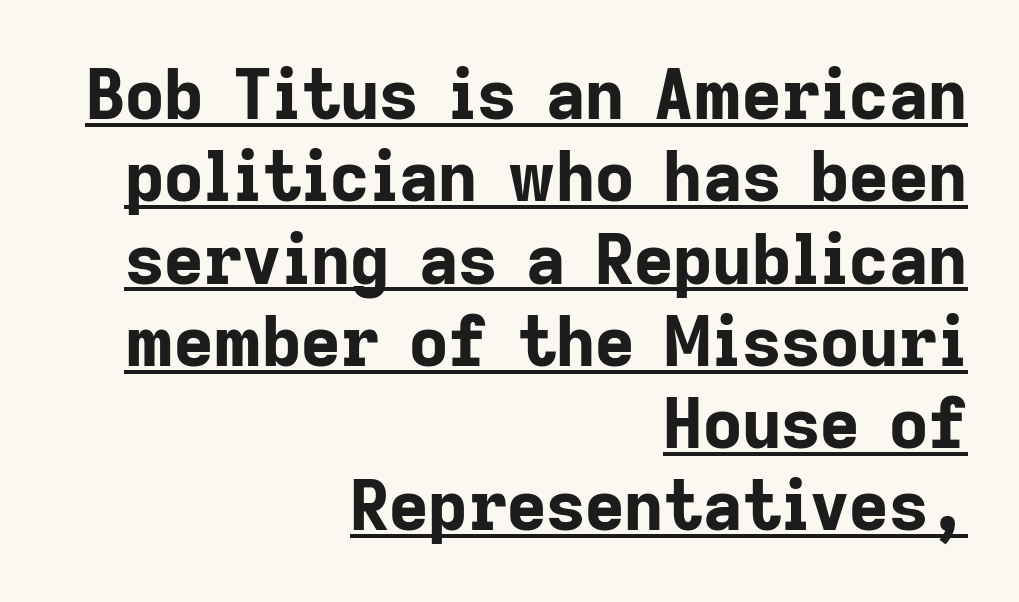
Q: Is the text bold? A: Yes.
Q: Is the text italic (slanted)? A: No, it is upright.
Q: Is the typeface a serif or a sans-serif typeface? A: Sans-serif.
Q: Is the text underlined? A: Yes.
Q: How is the paragraph aligned? A: Right-aligned.
Q: Is the spacing between letters normal or unusually wide? A: Normal.
Q: Width (condensed, normal, or wide)? A: Normal.
Q: Stroke contrast? A: Low.
Q: x-height? A: Medium.
Q: Monospaced? A: No.
